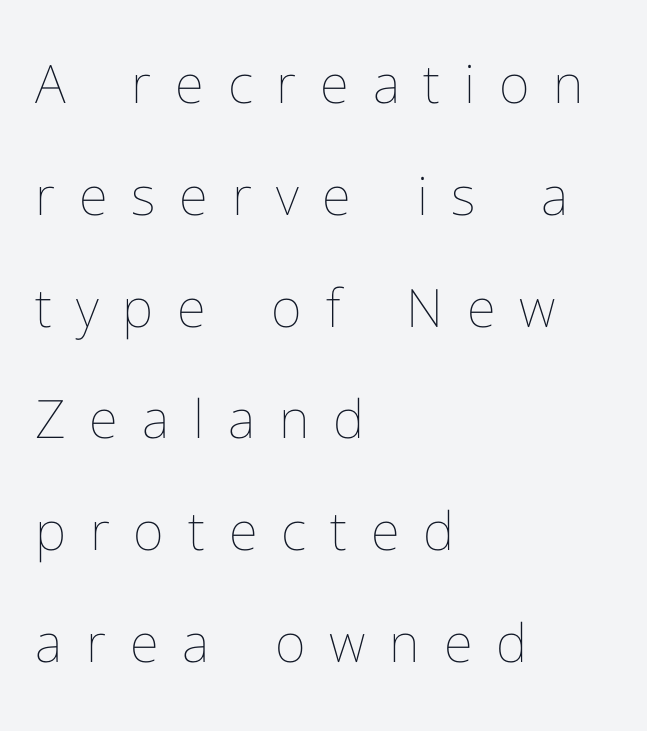
Q: Is the text bold? A: No.
Q: Is the text italic (slanted)? A: No, it is upright.
Q: Is the text underlined? A: No.
Q: How is the paragraph aligned? A: Left-aligned.
Q: Is the spacing between letters normal or unusually wide? A: Unusually wide.
Q: Is the spacing between lines tight, normal or loose? A: Loose.
Q: Width (condensed, normal, or wide)? A: Normal.
Q: Stroke contrast? A: Low.
Q: x-height? A: Medium.
Q: Monospaced? A: No.
